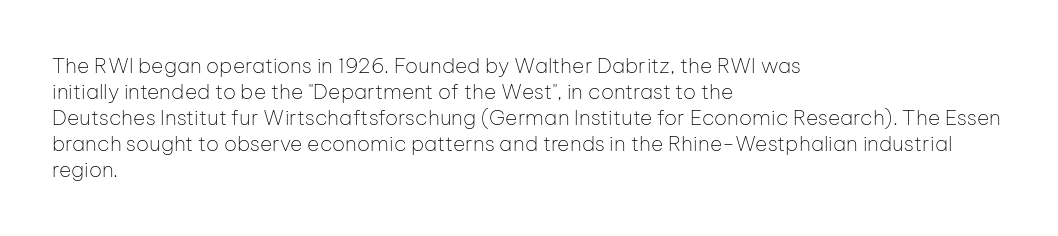
Q: Is the text bold? A: No.
Q: Is the text italic (slanted)? A: No, it is upright.
Q: Is the text underlined? A: No.
Q: How is the paragraph aligned? A: Left-aligned.
Q: Is the spacing between letters normal or unusually wide? A: Normal.
